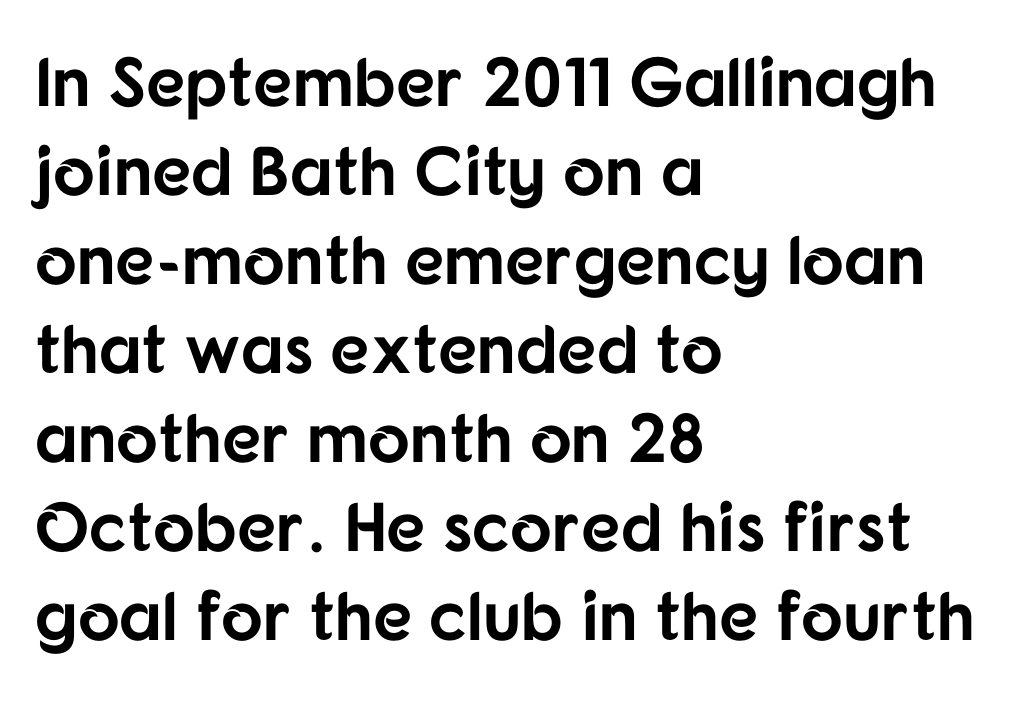
Q: Is the text bold? A: Yes.
Q: Is the text italic (slanted)? A: No, it is upright.
Q: Is the typeface a serif or a sans-serif typeface? A: Sans-serif.
Q: Is the text underlined? A: No.
Q: How is the paragraph aligned? A: Left-aligned.
Q: Is the spacing between letters normal or unusually wide? A: Normal.
Q: Is the spacing between lines tight, normal or loose? A: Normal.
Q: Width (condensed, normal, or wide)? A: Normal.
Q: Stroke contrast? A: Low.
Q: x-height? A: Medium.
Q: Monospaced? A: No.
